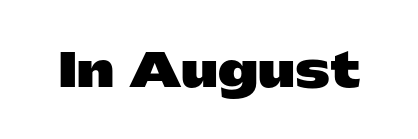
The image shows 46 px heavy, wide sans-serif type, upright; set normal letter spacing, not underlined; low stroke contrast and a medium x-height.
